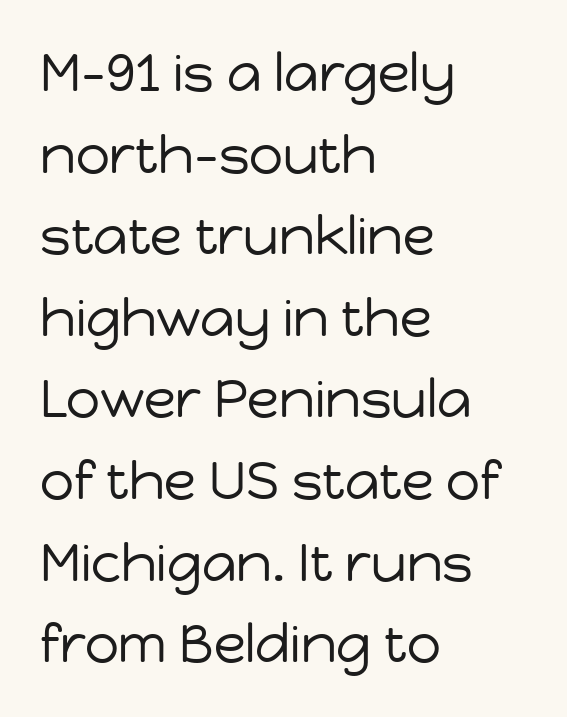
The image shows 53 px regular-weight sans-serif type, upright; set left-aligned, normal line spacing (1.54x), normal letter spacing, not underlined; low stroke contrast and a medium x-height.
